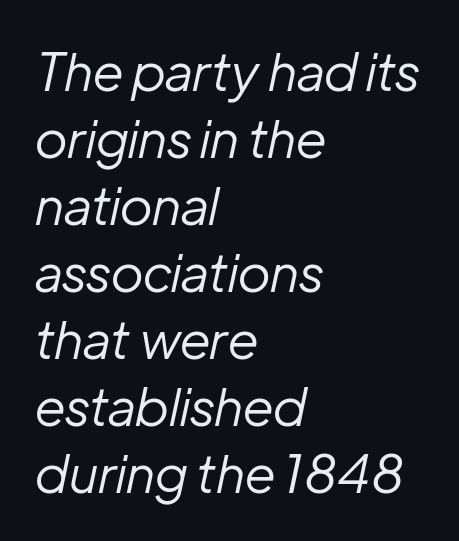
Counters stay open thanks to moderate or lighter strokes. Short note: letters normally spaced. Italic: yes, the glyphs are oblique. Looks like regular typesetting: each glyph gets only the width it needs. All the whitespace from short lines collects on the right. Quick note: underline off.
